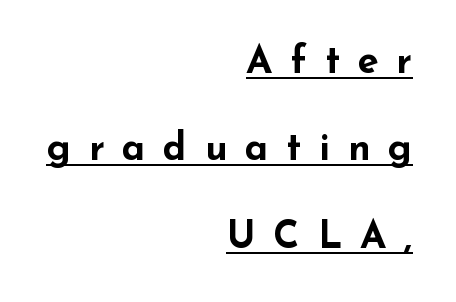
{"serif": "no", "italic": "no", "bold": "yes", "weight": "bold", "width": "wide", "stroke_contrast": "low", "x_height": "small", "monospaced": "no", "underline": "yes", "align": "right", "line_spacing": "loose", "line_spacing_ratio": 2.3, "letter_spacing": "wide", "letter_spacing_em": 0.47, "glyph_px": 38}
